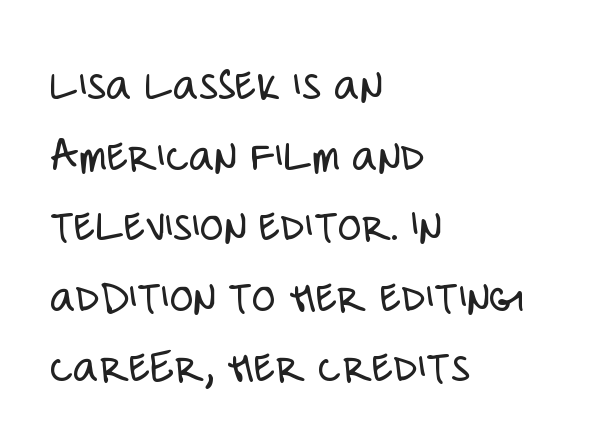
{"serif": "no", "italic": "no", "bold": "no", "weight": "light", "width": "condensed", "stroke_contrast": "low", "x_height": "large", "monospaced": "no", "underline": "no", "align": "left", "line_spacing": "normal", "line_spacing_ratio": 1.47, "letter_spacing": "normal", "letter_spacing_em": 0.0, "glyph_px": 48}
